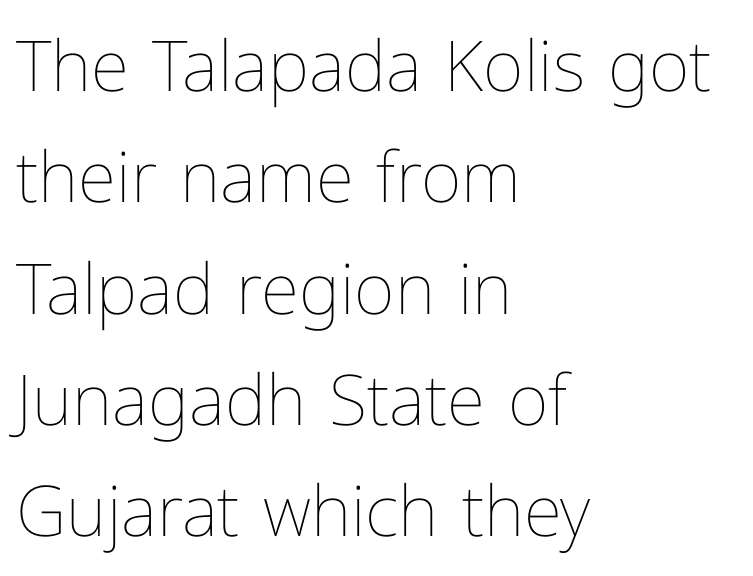
The image shows 70 px thin type, upright; set left-aligned, normal line spacing (1.59x), normal letter spacing, not underlined; low stroke contrast and a medium x-height.
